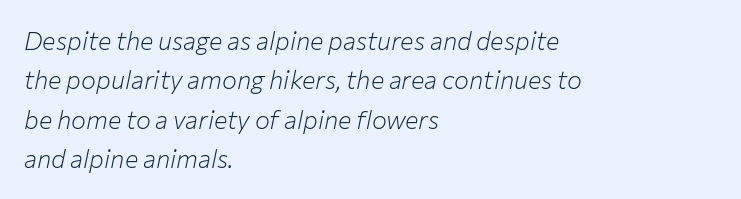
Q: Is the text bold? A: No.
Q: Is the text italic (slanted)? A: Yes, it leans right by about 12 degrees.
Q: Is the text underlined? A: No.
Q: How is the paragraph aligned? A: Left-aligned.
Q: Is the spacing between letters normal or unusually wide? A: Normal.
Q: Is the spacing between lines tight, normal or loose? A: Normal.
